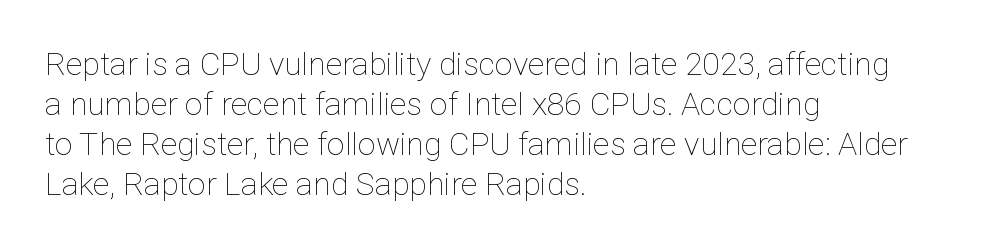
Q: Is the text bold? A: No.
Q: Is the text italic (slanted)? A: No, it is upright.
Q: Is the text underlined? A: No.
Q: How is the paragraph aligned? A: Left-aligned.
Q: Is the spacing between letters normal or unusually wide? A: Normal.
Q: Is the spacing between lines tight, normal or loose? A: Normal.
Q: Width (condensed, normal, or wide)? A: Normal.
Q: Stroke contrast? A: Low.
Q: x-height? A: Medium.
Q: Monospaced? A: No.
